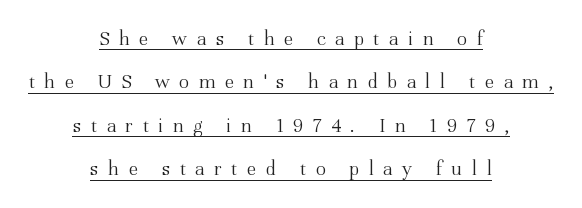
The image shows 21 px text type, upright; set centered, loose line spacing (2.07x), unusually wide letter spacing (+0.45 em), underlined.
